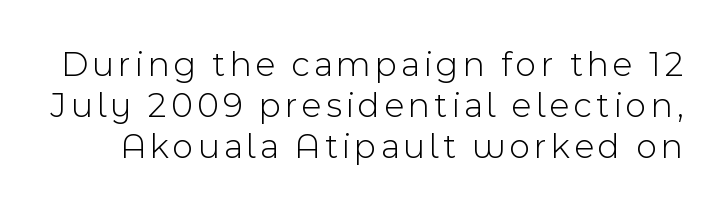
{"serif": "no", "italic": "no", "bold": "no", "weight": "light", "width": "normal", "x_height": "medium", "monospaced": "no", "underline": "no", "line_spacing": "tight", "line_spacing_ratio": 1.14, "glyph_px": 36}
